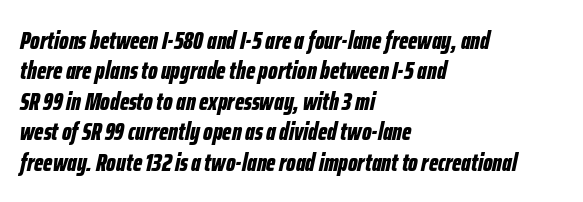
The image shows 25 px bold type, italic (leaning right); set left-aligned, line spacing 1.22x, normal letter spacing, not underlined.
